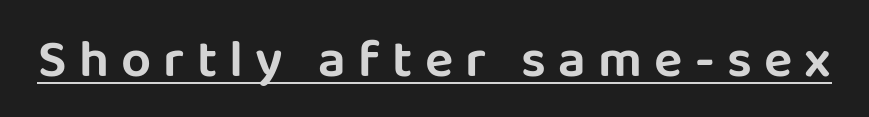
{"serif": "no", "italic": "no", "width": "normal", "stroke_contrast": "low", "x_height": "large", "monospaced": "no", "underline": "yes", "letter_spacing": "wide", "letter_spacing_em": 0.23, "glyph_px": 53}
